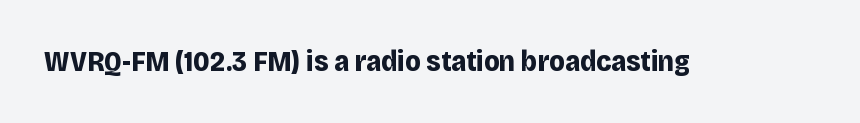
Underlining? Definitely not there. This rendering employs a face without finishing strokes, i.e., a sans-serif. These words are printed bold, with thick strokes throughout. Tracking here is standard; glyphs follow each other at the usual distance. A typesetter would call this proportional, since set widths differ per character. Nope, not italic — everything's standing straight.
